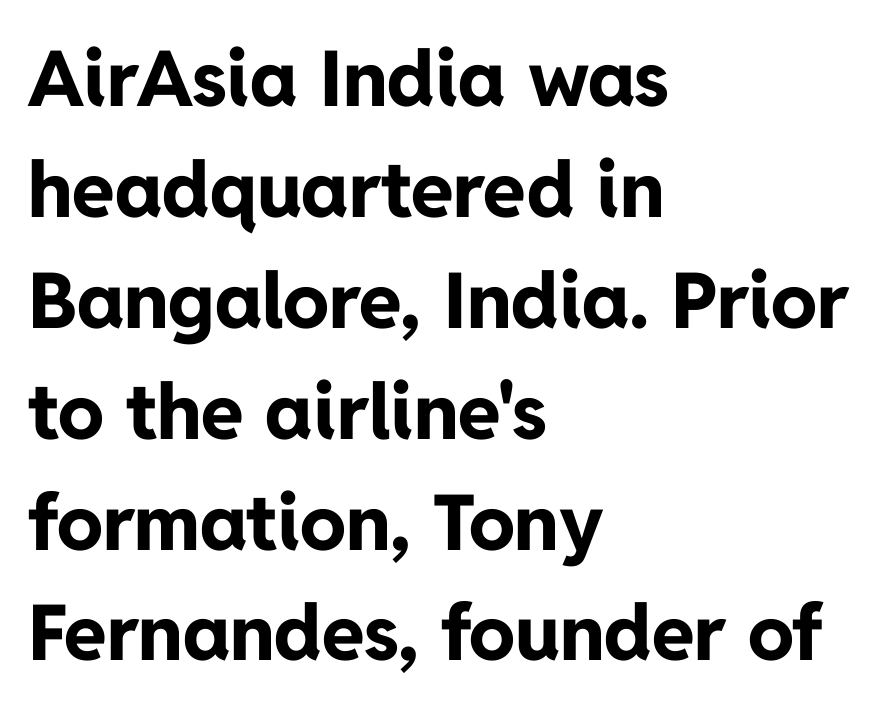
The image shows 77 px bold sans-serif type, upright; set left-aligned, normal line spacing (1.44x), normal letter spacing, not underlined; low stroke contrast and a medium x-height.
